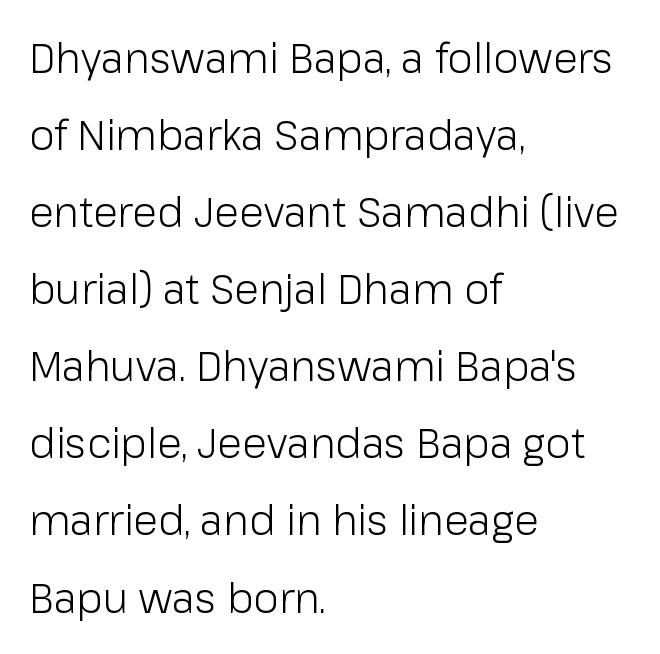
Q: Is the text bold? A: No.
Q: Is the text italic (slanted)? A: No, it is upright.
Q: Is the typeface a serif or a sans-serif typeface? A: Sans-serif.
Q: Is the text underlined? A: No.
Q: How is the paragraph aligned? A: Left-aligned.
Q: Is the spacing between letters normal or unusually wide? A: Normal.
Q: Width (condensed, normal, or wide)? A: Normal.
Q: Stroke contrast? A: Low.
Q: x-height? A: Medium.
Q: Monospaced? A: No.
